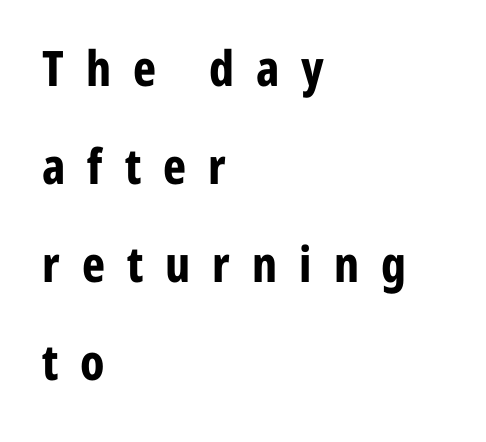
A full-strength bold gives these letters their thick strokes. Vertical spacing — loose. This sample has the flowing, uneven cadence of proportional lettering. Nope, no serifs anywhere on these letters. Words float on clear page, feet unadorned. The letters stand upright; this is a roman face.
